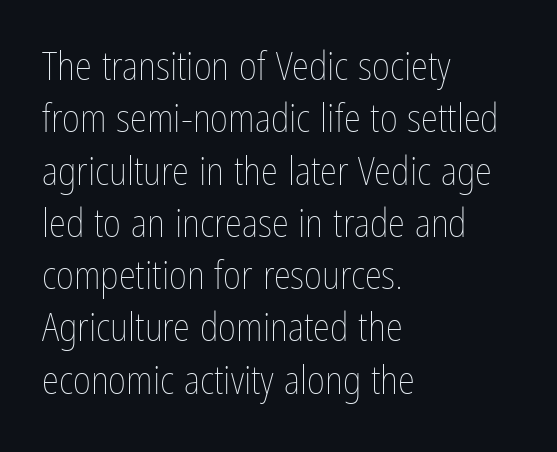
The image shows 39 px thin, condensed type, upright; set left-aligned, normal line spacing (1.34x), normal letter spacing, not underlined; low stroke contrast and a medium x-height.
